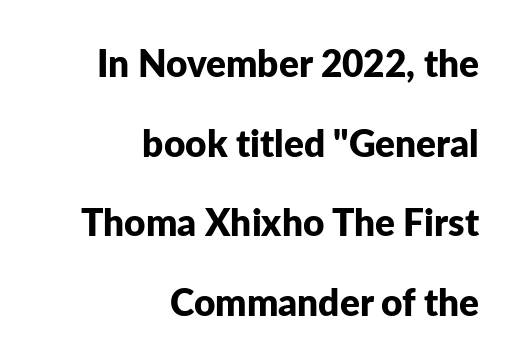
The image shows 37 px bold sans-serif type, upright; set right-aligned, loose line spacing (2.15x), normal letter spacing, not underlined; low stroke contrast and a medium x-height.
